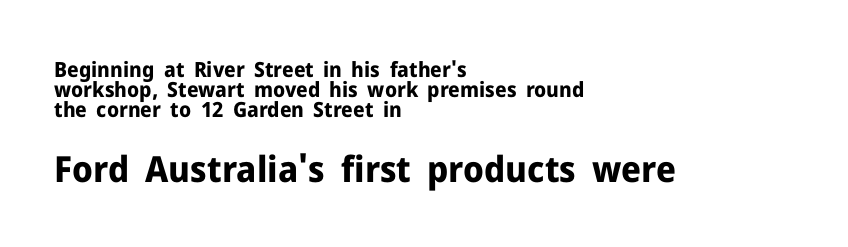
The image shows 36 px bold sans-serif type, upright; set left-aligned, tight line spacing (0.95x), normal letter spacing, not underlined; the second (bottom) block is 1.71x larger; low stroke contrast and a medium x-height.
